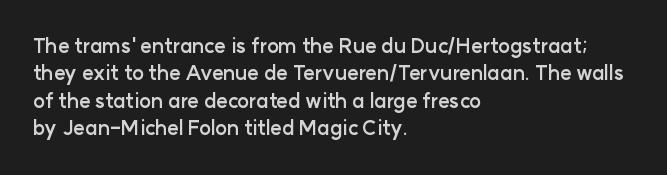
The image shows 20 px bold type, upright; set left-aligned, normal line spacing (1.37x), normal letter spacing, not underlined.
